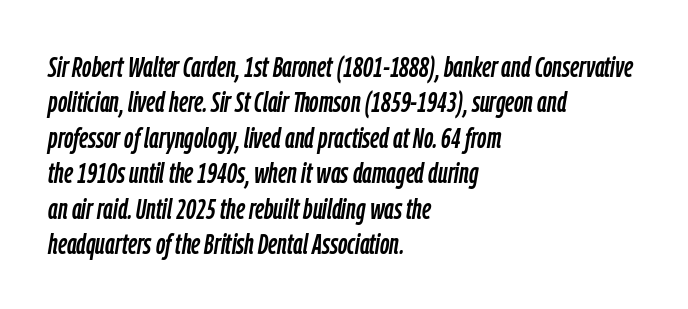
Q: Is the text italic (slanted)? A: Yes, it leans right by about 9 degrees.
Q: Is the text underlined? A: No.
Q: How is the paragraph aligned? A: Left-aligned.
Q: Is the spacing between letters normal or unusually wide? A: Normal.
Q: Width (condensed, normal, or wide)? A: Condensed.
Q: Stroke contrast? A: Low.
Q: x-height? A: Medium.
Q: Monospaced? A: No.
